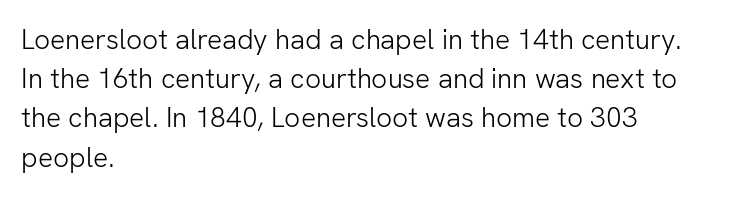
Q: Is the text bold? A: No.
Q: Is the text italic (slanted)? A: No, it is upright.
Q: Is the typeface a serif or a sans-serif typeface? A: Sans-serif.
Q: Is the text underlined? A: No.
Q: How is the paragraph aligned? A: Left-aligned.
Q: Is the spacing between letters normal or unusually wide? A: Normal.
Q: Is the spacing between lines tight, normal or loose? A: Normal.
Q: Width (condensed, normal, or wide)? A: Normal.
Q: Stroke contrast? A: Low.
Q: x-height? A: Medium.
Q: Monospaced? A: No.
